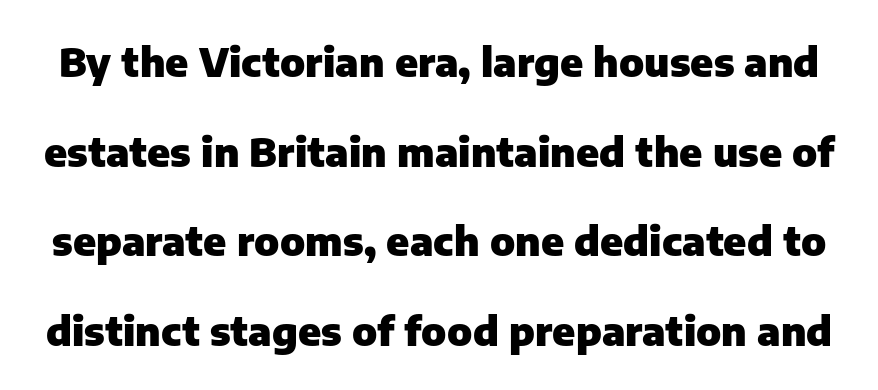
The image shows 40 px heavy sans-serif type, upright; set loose line spacing (2.24x), normal letter spacing, not underlined; low stroke contrast and a medium x-height.
